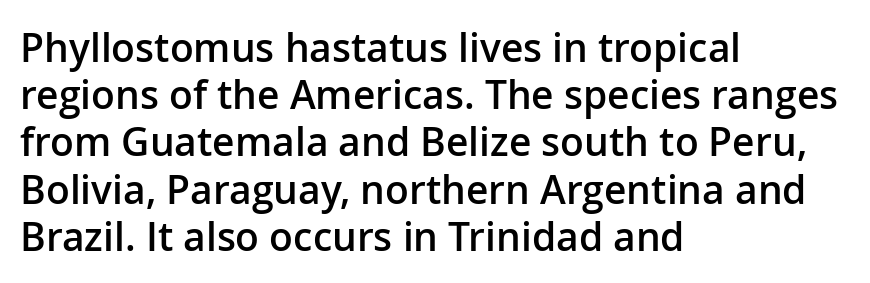
The image shows 39 px semibold sans-serif type, upright; set left-aligned, line spacing 1.21x, normal letter spacing, not underlined; low stroke contrast and a medium x-height.
